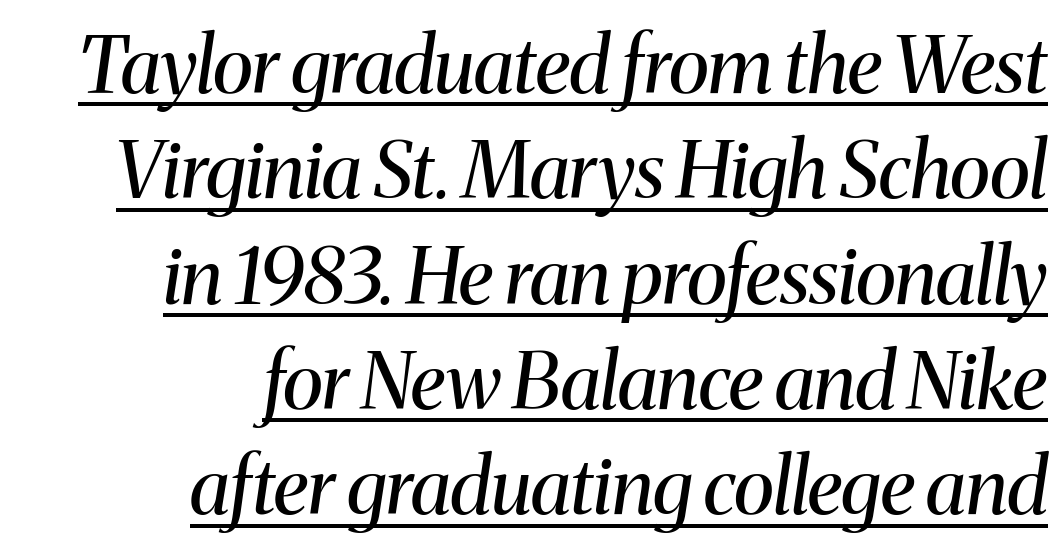
{"serif": "yes", "italic": "yes", "lean": "right", "slant_degrees": 8, "bold": "no", "weight": "regular", "width": "normal", "stroke_contrast": "medium", "x_height": "medium", "monospaced": "no", "underline": "yes", "align": "right", "line_spacing": "normal", "line_spacing_ratio": 1.35, "letter_spacing": "normal", "letter_spacing_em": 0.0, "glyph_px": 78}
